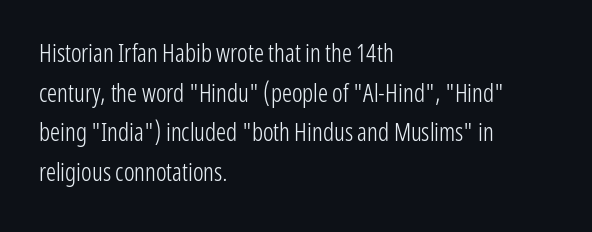
No italicization has been applied; the sample stays upright. Which margin do the lines hug? The left one — the right edge is uneven. Interline gaps are of average width in this sample. Descender tails drop into unmarked territory.
